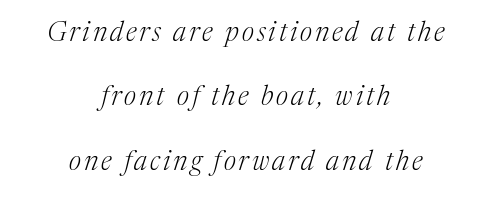
{"italic": "yes", "lean": "right", "slant_degrees": 17, "bold": "no", "underline": "no", "align": "center", "line_spacing": "loose", "line_spacing_ratio": 2.38, "glyph_px": 27}
